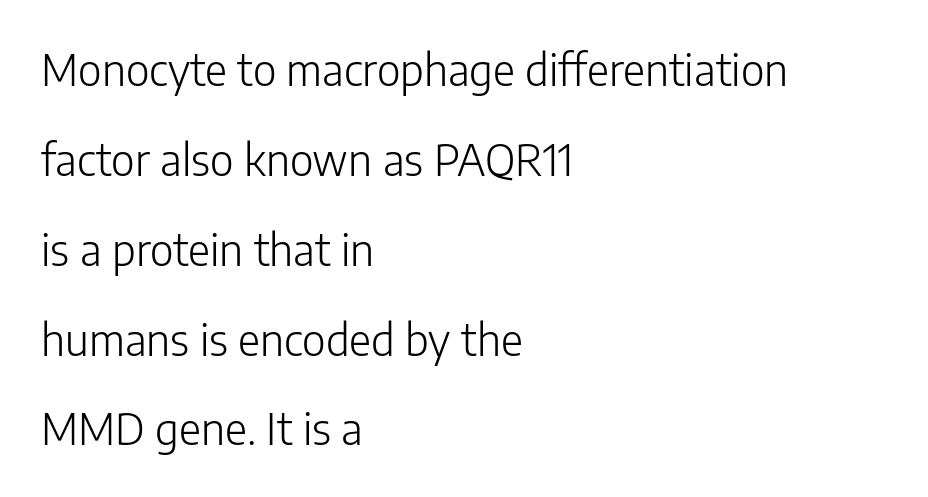
Q: Is the text bold? A: No.
Q: Is the text italic (slanted)? A: No, it is upright.
Q: Is the typeface a serif or a sans-serif typeface? A: Sans-serif.
Q: Is the text underlined? A: No.
Q: How is the paragraph aligned? A: Left-aligned.
Q: Is the spacing between letters normal or unusually wide? A: Normal.
Q: Is the spacing between lines tight, normal or loose? A: Loose.
Q: Width (condensed, normal, or wide)? A: Normal.
Q: Stroke contrast? A: Low.
Q: x-height? A: Medium.
Q: Monospaced? A: No.
